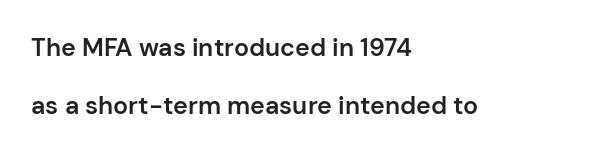
Q: Is the text bold? A: Semi-bold.
Q: Is the text italic (slanted)? A: No, it is upright.
Q: Is the text underlined? A: No.
Q: How is the paragraph aligned? A: Left-aligned.
Q: Is the spacing between letters normal or unusually wide? A: Normal.
Q: Is the spacing between lines tight, normal or loose? A: Loose.
